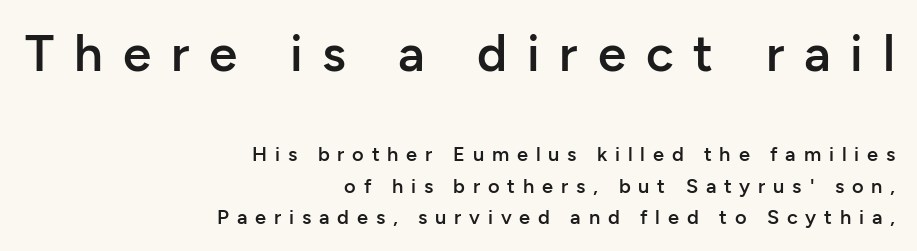
{"serif": "no", "italic": "no", "bold": "semi", "weight": "semibold", "width": "normal", "stroke_contrast": "low", "x_height": "medium", "monospaced": "no", "underline": "no", "align": "right", "line_spacing": "normal", "line_spacing_ratio": 1.56, "letter_spacing": "wide", "letter_spacing_em": 0.39, "larger_block": "first", "size_ratio": 2.55, "glyph_px": 51}
